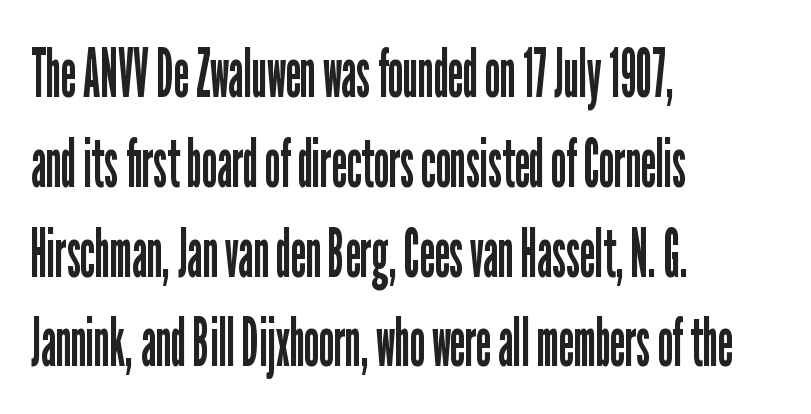
{"serif": "no", "italic": "no", "bold": "no", "weight": "regular", "width": "condensed", "stroke_contrast": "low", "x_height": "medium", "monospaced": "no", "underline": "no", "align": "left", "line_spacing": "normal", "line_spacing_ratio": 1.32, "letter_spacing": "normal", "letter_spacing_em": 0.0, "glyph_px": 68}
